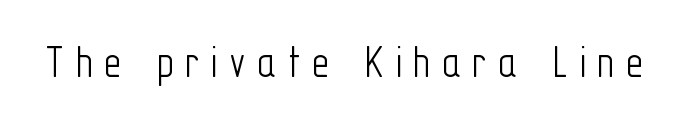
{"serif": "no", "italic": "no", "bold": "no", "weight": "light", "width": "condensed", "stroke_contrast": "low", "x_height": "medium", "monospaced": "no", "underline": "no", "letter_spacing": "wide", "letter_spacing_em": 0.23, "glyph_px": 48}
